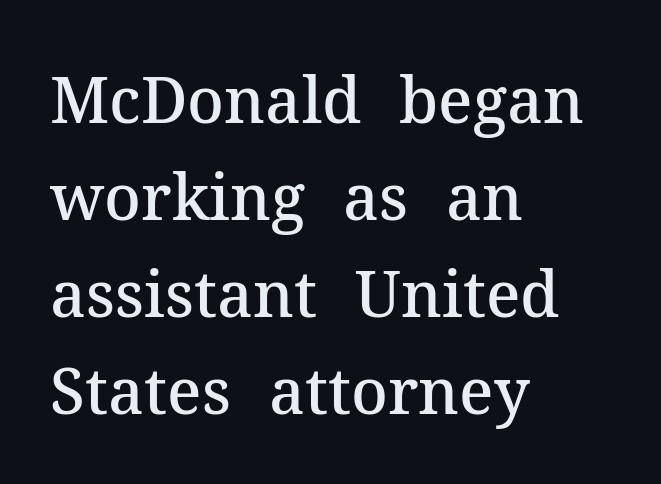
{"serif": "yes", "italic": "no", "bold": "semi", "weight": "semibold", "width": "normal", "stroke_contrast": "medium", "x_height": "medium", "monospaced": "no", "underline": "no", "align": "left", "line_spacing": "normal", "line_spacing_ratio": 1.54, "letter_spacing": "normal", "letter_spacing_em": 0.0, "glyph_px": 63}
